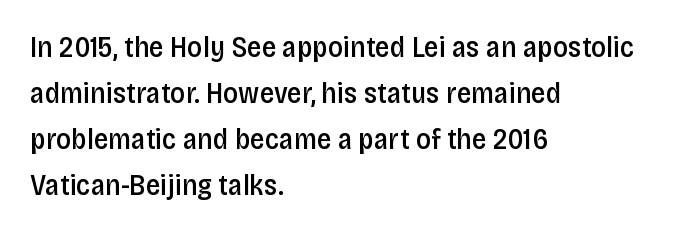
Q: Is the text bold? A: Semi-bold.
Q: Is the text italic (slanted)? A: No, it is upright.
Q: Is the typeface a serif or a sans-serif typeface? A: Sans-serif.
Q: Is the text underlined? A: No.
Q: How is the paragraph aligned? A: Left-aligned.
Q: Is the spacing between letters normal or unusually wide? A: Normal.
Q: Is the spacing between lines tight, normal or loose? A: Normal.
Q: Width (condensed, normal, or wide)? A: Condensed.
Q: Stroke contrast? A: Low.
Q: x-height? A: Large.
Q: Monospaced? A: No.
